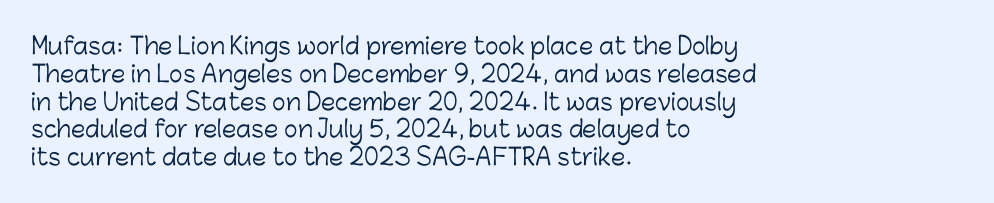
Q: Is the text bold? A: No.
Q: Is the text italic (slanted)? A: No, it is upright.
Q: Is the text underlined? A: No.
Q: How is the paragraph aligned? A: Left-aligned.
Q: Is the spacing between letters normal or unusually wide? A: Normal.
